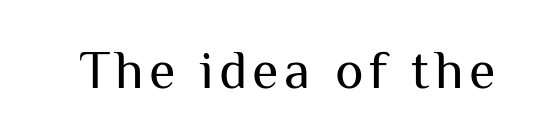
Q: Is the text bold? A: No.
Q: Is the text italic (slanted)? A: No, it is upright.
Q: Is the typeface a serif or a sans-serif typeface? A: Sans-serif.
Q: Is the text underlined? A: No.
Q: Width (condensed, normal, or wide)? A: Normal.
Q: Stroke contrast? A: Medium.
Q: x-height? A: Medium.
Q: Monospaced? A: No.
